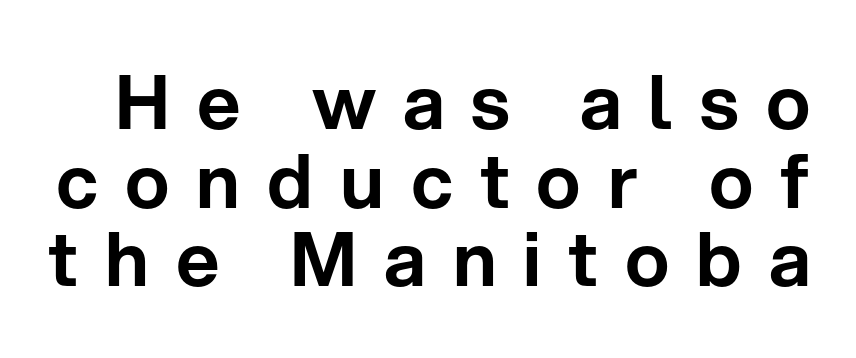
You could barely slide anything between these rows. Just letters on the line, the space beneath them empty. The characters display no serif detailing; their extremities are plain. Posture: upright roman.
